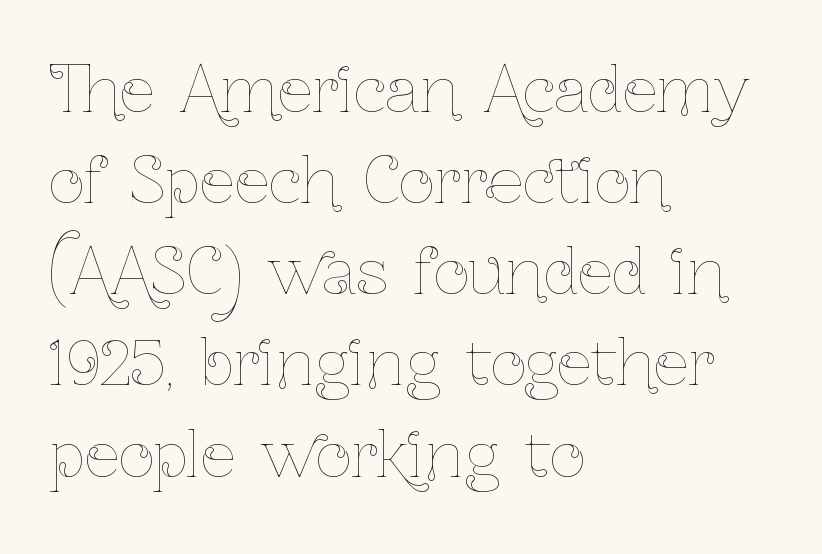
{"italic": "no", "bold": "no", "weight": "thin", "width": "condensed", "stroke_contrast": "low", "x_height": "medium", "monospaced": "no", "underline": "no", "align": "left", "line_spacing": "normal", "line_spacing_ratio": 1.47, "letter_spacing": "normal", "letter_spacing_em": 0.0, "glyph_px": 62}
